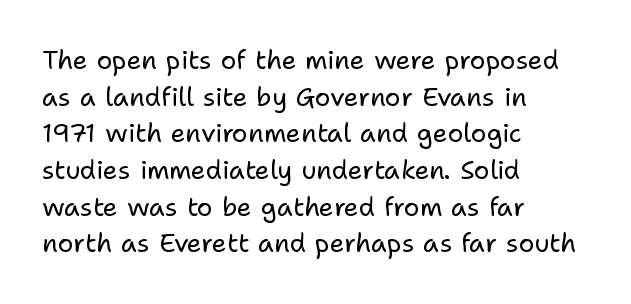
{"italic": "no", "bold": "no", "underline": "no", "align": "left", "line_spacing": "normal", "line_spacing_ratio": 1.41, "letter_spacing": "normal", "letter_spacing_em": 0.0, "glyph_px": 26}
